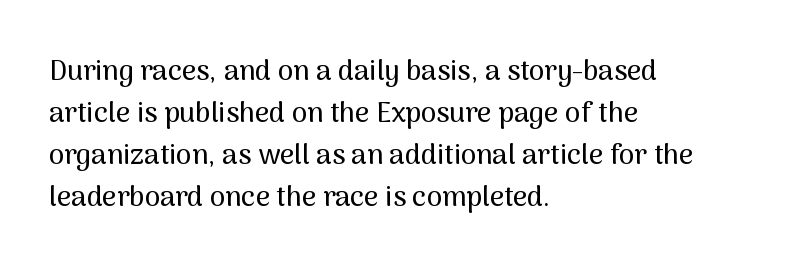
Honestly, the letter spacing is just normal — you wouldn't notice it. The face used here is proportionally spaced, like ordinary book or web type. The font family rendered here belongs to the sans-serif group. Unmarked baselines from the first word to the last. Is there any slant? The stems are plumb.
